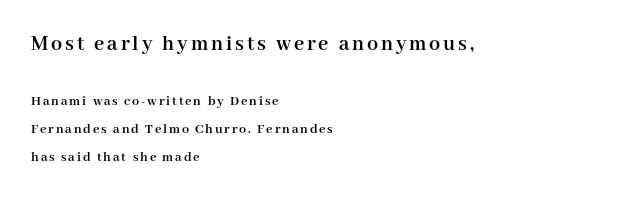
Q: Is the text bold? A: Yes.
Q: Is the text italic (slanted)? A: No, it is upright.
Q: Is the text underlined? A: No.
Q: How is the paragraph aligned? A: Left-aligned.
Q: Is the spacing between lines tight, normal or loose? A: Loose.
Q: Which block of text is set in a larger size, the first (top) or the second (bottom)? A: The first (top) one.
